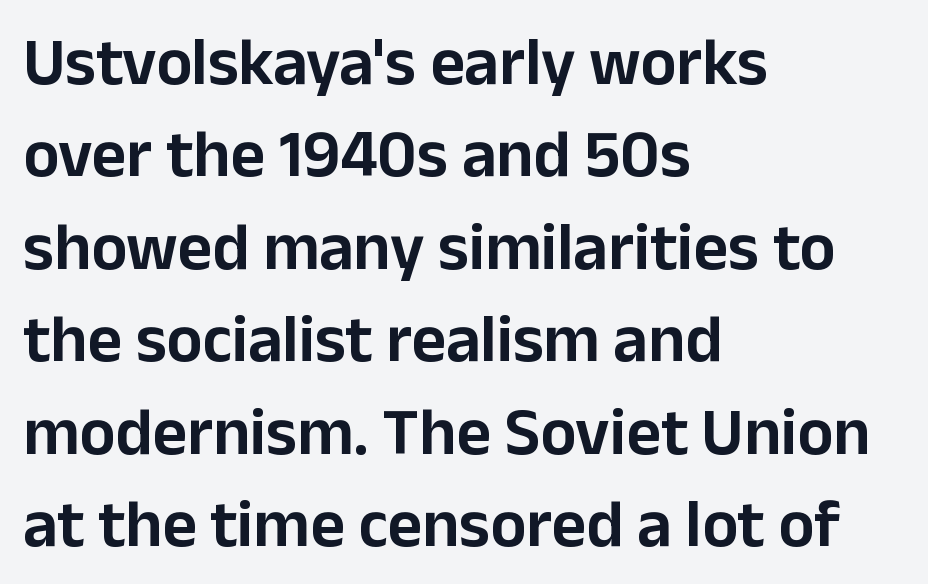
{"serif": "no", "italic": "no", "width": "normal", "stroke_contrast": "low", "x_height": "medium", "monospaced": "no", "underline": "no", "align": "left", "line_spacing": "normal", "line_spacing_ratio": 1.38, "letter_spacing": "normal", "letter_spacing_em": 0.0, "glyph_px": 67}
